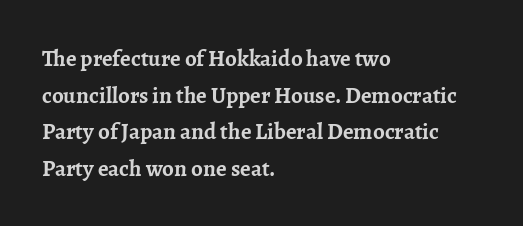
{"italic": "no", "bold": "yes", "underline": "no", "align": "left", "line_spacing": "normal", "line_spacing_ratio": 1.59, "letter_spacing": "normal", "letter_spacing_em": 0.0, "glyph_px": 23}
